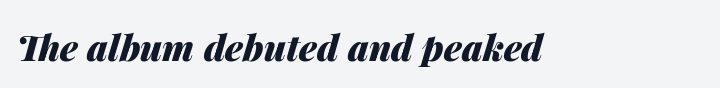
Q: Is the text bold? A: Yes.
Q: Is the text italic (slanted)? A: Yes, it leans right by about 14 degrees.
Q: Is the text underlined? A: No.
Q: Is the spacing between letters normal or unusually wide? A: Normal.
Q: Width (condensed, normal, or wide)? A: Normal.
Q: Stroke contrast? A: Medium.
Q: x-height? A: Medium.
Q: Monospaced? A: No.
